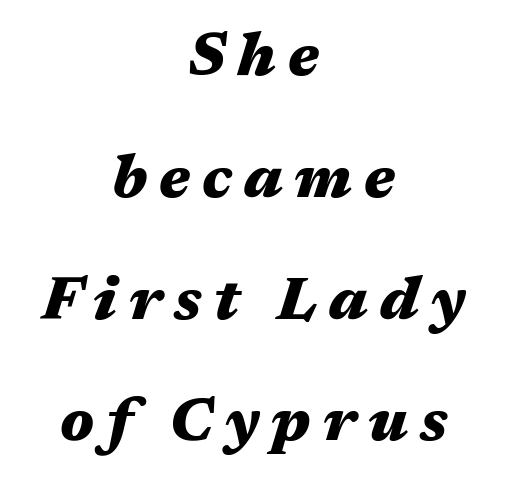
{"italic": "yes", "lean": "right", "slant_degrees": 17, "bold": "yes", "weight": "heavy", "width": "wide", "stroke_contrast": "medium", "x_height": "medium", "monospaced": "no", "underline": "no", "align": "center", "line_spacing": "loose", "line_spacing_ratio": 2.03, "letter_spacing": "wide", "letter_spacing_em": 0.2, "glyph_px": 60}
